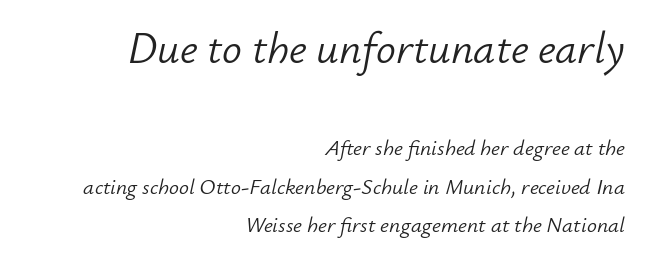
The image shows 44 px light type, italic (leaning right); set right-aligned, line spacing 1.75x, normal letter spacing, not underlined; the first (top) block is 2.0x larger; low stroke contrast and a small x-height.
